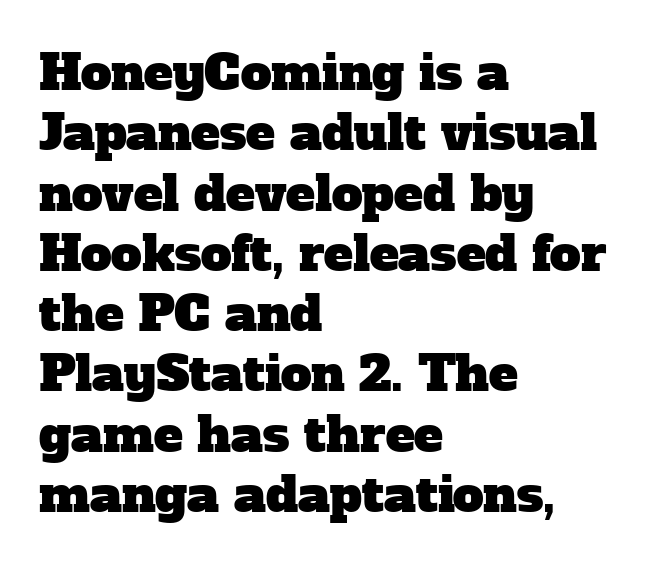
The image shows 49 px serif type; set left-aligned, line spacing 1.23x, normal letter spacing, not underlined; low stroke contrast and a medium x-height.
